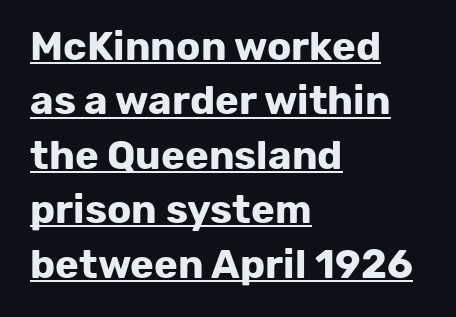
If you measured baseline to baseline, you'd find a middling distance. No italicization has been applied; the sample stays upright. Emphasis is given by a line drawn under the lettering. Here the glyphs are tracked normally, forming tight word shapes. Thick stems and heavy bowls — unmistakably bold. The lines in this sample share a left origin and differ only in where they stop.
